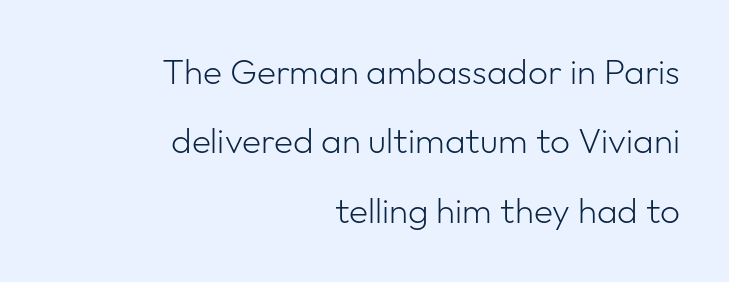
{"serif": "no", "italic": "no", "bold": "no", "weight": "light", "width": "normal", "stroke_contrast": "low", "x_height": "medium", "monospaced": "no", "underline": "no", "align": "right", "line_spacing": "loose", "line_spacing_ratio": 1.98, "letter_spacing": "normal", "letter_spacing_em": 0.0, "glyph_px": 35}
